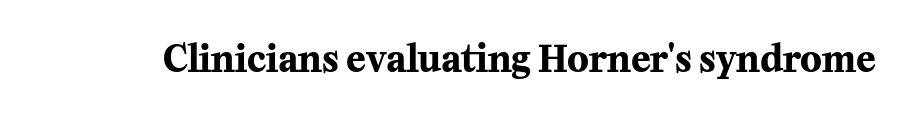
Q: Is the text bold? A: Yes.
Q: Is the text italic (slanted)? A: No, it is upright.
Q: Is the typeface a serif or a sans-serif typeface? A: Serif.
Q: Is the text underlined? A: No.
Q: Is the spacing between letters normal or unusually wide? A: Normal.
Q: Width (condensed, normal, or wide)? A: Normal.
Q: Stroke contrast? A: Medium.
Q: x-height? A: Medium.
Q: Monospaced? A: No.
